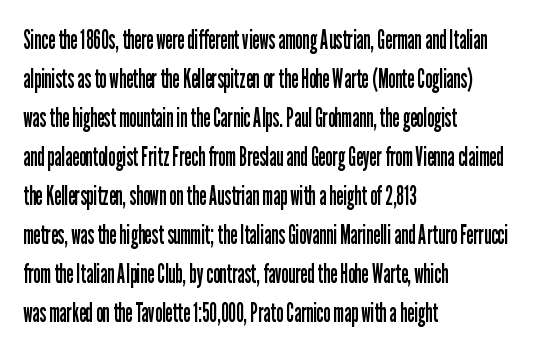
The image shows 26 px text type, upright; set left-aligned, normal line spacing (1.5x), normal letter spacing, not underlined.
